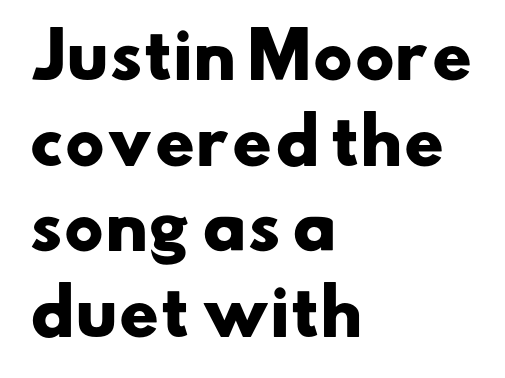
The image shows 62 px heavy, wide sans-serif type; set left-aligned, normal line spacing (1.38x), normal letter spacing, not underlined; low stroke contrast and a small x-height.
